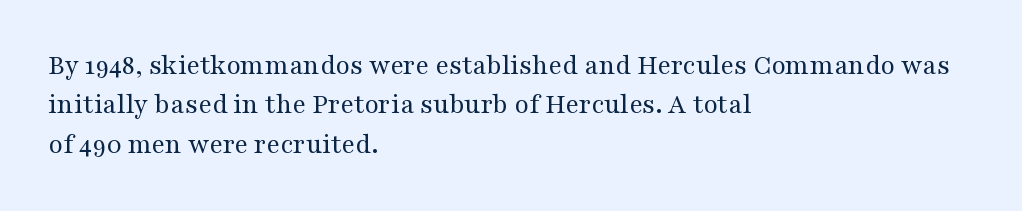
Q: Is the text bold? A: No.
Q: Is the text italic (slanted)? A: No, it is upright.
Q: Is the typeface a serif or a sans-serif typeface? A: Serif.
Q: Is the text underlined? A: No.
Q: How is the paragraph aligned? A: Left-aligned.
Q: Is the spacing between letters normal or unusually wide? A: Normal.
Q: Is the spacing between lines tight, normal or loose? A: Normal.
Q: Width (condensed, normal, or wide)? A: Wide.
Q: Stroke contrast? A: Medium.
Q: x-height? A: Medium.
Q: Monospaced? A: No.
